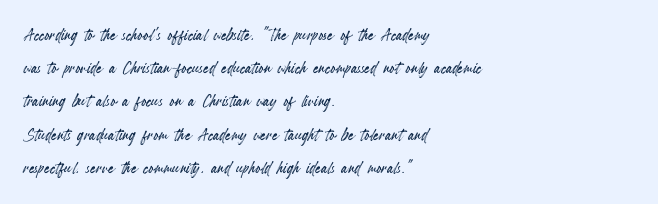
These lines keep a tight, regular rhythm from letter to letter. Vertical spacing — default. No word sits above an underline. The setting favours the left margin, as ordinary paragraphs usually do.
